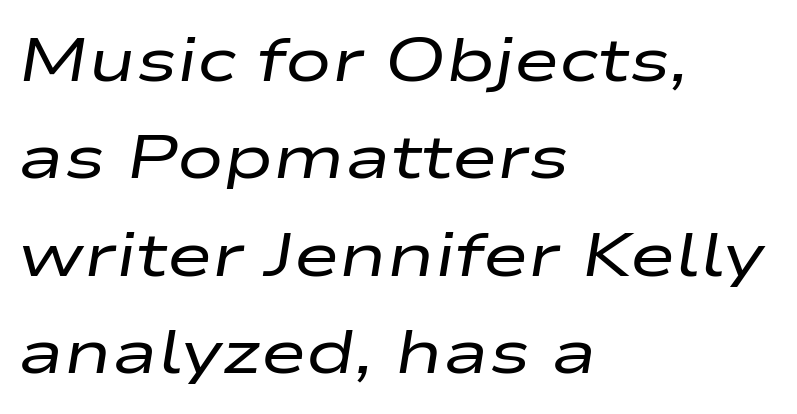
{"italic": "yes", "lean": "right", "slant_degrees": 9, "bold": "no", "weight": "regular", "width": "wide", "stroke_contrast": "low", "x_height": "medium", "monospaced": "no", "underline": "no", "align": "left", "line_spacing": "normal", "line_spacing_ratio": 1.57, "letter_spacing": "normal", "letter_spacing_em": 0.0, "glyph_px": 62}
